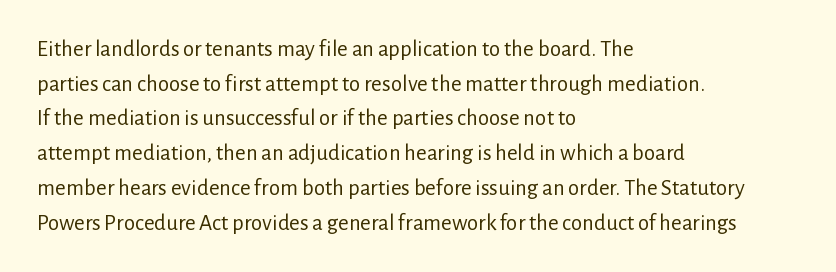
The image shows 23 px text type, upright; set left-aligned, normal line spacing (1.51x), normal letter spacing, not underlined.
